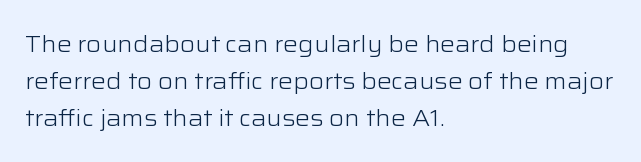
Q: Is the text bold? A: No.
Q: Is the text italic (slanted)? A: No, it is upright.
Q: Is the text underlined? A: No.
Q: How is the paragraph aligned? A: Left-aligned.
Q: Is the spacing between letters normal or unusually wide? A: Normal.
Q: Is the spacing between lines tight, normal or loose? A: Normal.
